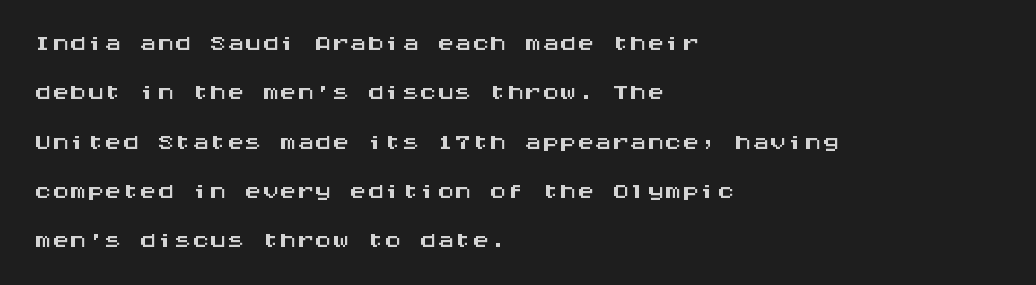
Q: Is the text italic (slanted)? A: No, it is upright.
Q: Is the typeface a serif or a sans-serif typeface? A: Sans-serif.
Q: Is the text underlined? A: No.
Q: How is the paragraph aligned? A: Left-aligned.
Q: Is the spacing between letters normal or unusually wide? A: Normal.
Q: Is the spacing between lines tight, normal or loose? A: Normal.
Q: Width (condensed, normal, or wide)? A: Wide.
Q: Stroke contrast? A: Medium.
Q: x-height? A: Large.
Q: Monospaced? A: Yes.
